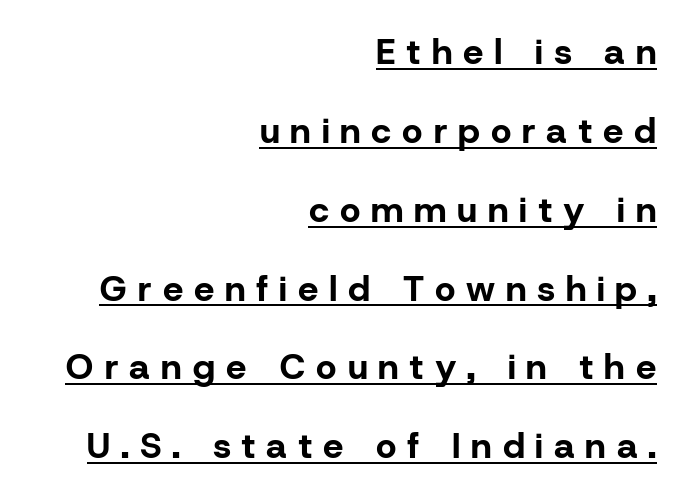
In CSS terms this would be text-align: right. Ordinary non-slanted type is in use. Students, note that the glyphs here are deliberately spaced far apart. Airy leading. The passage shown is typed in a proportional face where columns would drift.
